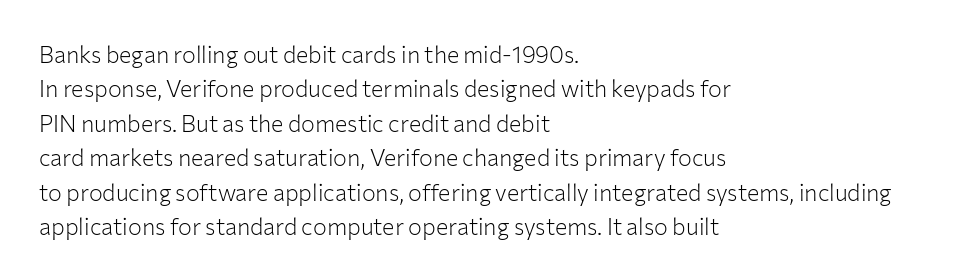
{"italic": "no", "bold": "no", "underline": "no", "align": "left", "line_spacing": "normal", "line_spacing_ratio": 1.5, "letter_spacing": "normal", "letter_spacing_em": 0.0, "glyph_px": 23}
